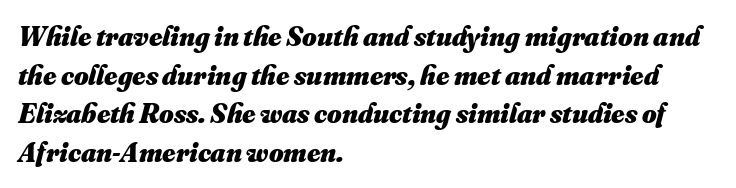
Clear beneath every line of the passage. These lines are rendered in a variable-pitch font. Compared with typical body copy, the letter spacing here is the same. The rows are spaced the way most documents space them. Strong, thick strokes mark this as bold type. Horizontal alignment here is leftward, the default for most running prose.
